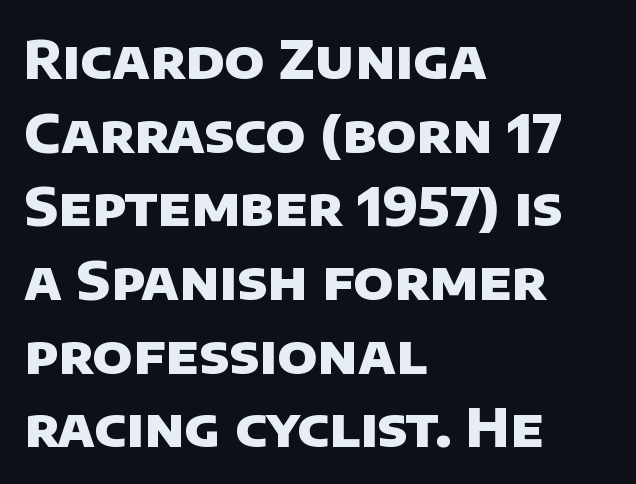
Q: Is the text bold? A: Yes.
Q: Is the typeface a serif or a sans-serif typeface? A: Sans-serif.
Q: Is the text underlined? A: No.
Q: How is the paragraph aligned? A: Left-aligned.
Q: Is the spacing between letters normal or unusually wide? A: Normal.
Q: Is the spacing between lines tight, normal or loose? A: Normal.
Q: Width (condensed, normal, or wide)? A: Normal.
Q: Stroke contrast? A: Low.
Q: x-height? A: Large.
Q: Monospaced? A: No.
